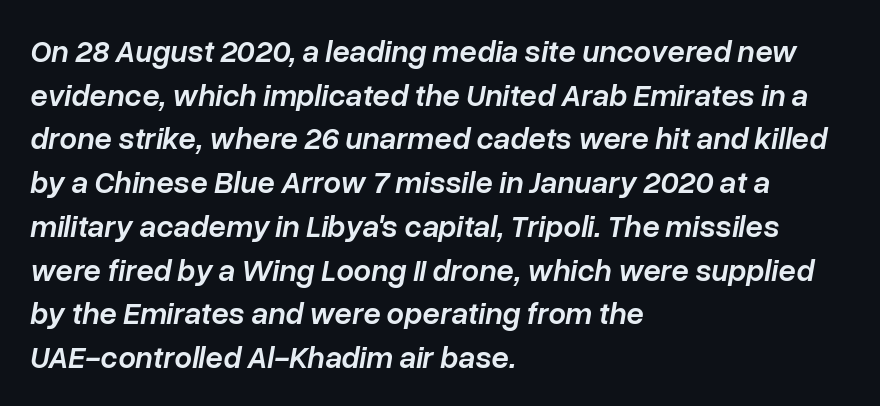
Evenly set lines give the paragraph a standard silhouette. Glance below the letters and you will spot only blank space. Observe the lean: these are italic letterforms. Stems and bowls a touch heavier than normal — semibold. The passage shown is typed in a proportional face where columns would drift. Caption: standard tracking, unaltered.
